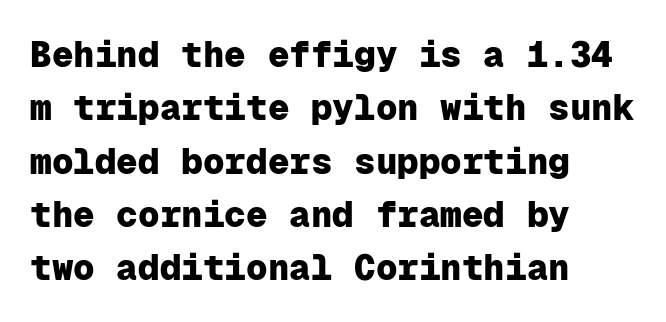
The rendering keeps characters at their native spacing. You can tell it's not italic because the verticals are truly vertical. Every character here occupies the same horizontal width, giving the sample a typewriter-like rhythm. The glyphs in this specimen are sans serif. Vertical spacing — default.
